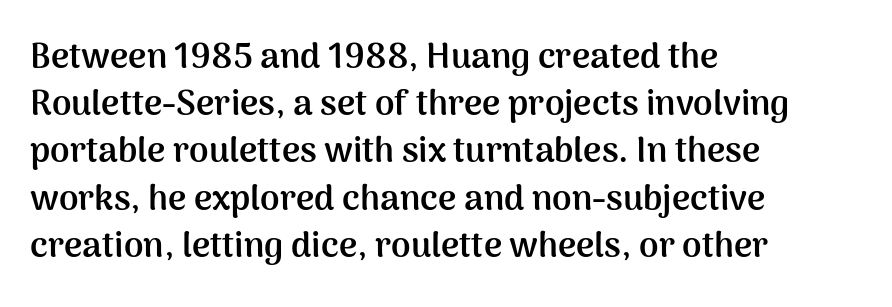
Q: Is the text bold? A: Yes.
Q: Is the text italic (slanted)? A: No, it is upright.
Q: Is the typeface a serif or a sans-serif typeface? A: Sans-serif.
Q: Is the text underlined? A: No.
Q: How is the paragraph aligned? A: Left-aligned.
Q: Is the spacing between letters normal or unusually wide? A: Normal.
Q: Is the spacing between lines tight, normal or loose? A: Normal.
Q: Width (condensed, normal, or wide)? A: Normal.
Q: Stroke contrast? A: Medium.
Q: x-height? A: Medium.
Q: Monospaced? A: No.
